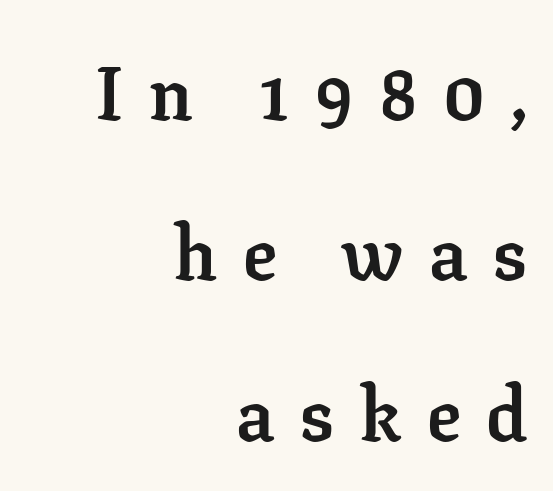
The image shows 75 px semibold serif type, upright; set right-aligned, loose line spacing (2.14x), unusually wide letter spacing (+0.34 em), not underlined; low stroke contrast and a medium x-height.
